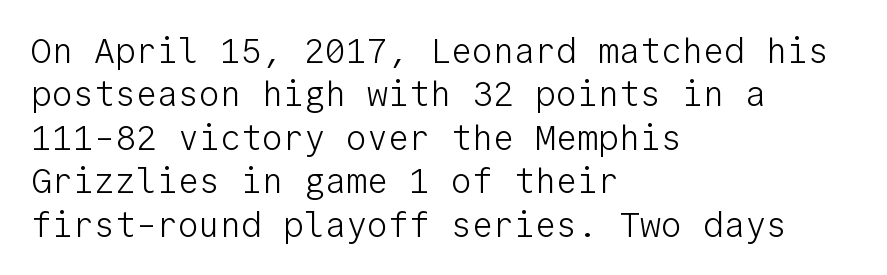
{"serif": "no", "italic": "no", "bold": "no", "weight": "light", "width": "normal", "stroke_contrast": "low", "x_height": "medium", "monospaced": "yes", "underline": "no", "align": "left", "line_spacing_ratio": 1.24, "letter_spacing": "normal", "letter_spacing_em": 0.0, "glyph_px": 35}
